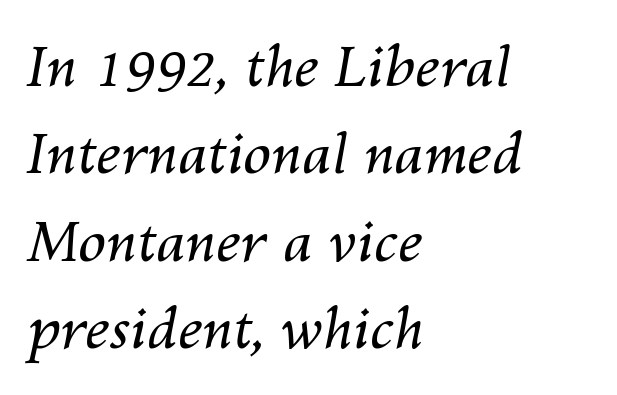
Q: Is the text bold? A: No.
Q: Is the text italic (slanted)? A: Yes, it leans right by about 10 degrees.
Q: Is the text underlined? A: No.
Q: How is the paragraph aligned? A: Left-aligned.
Q: Is the spacing between letters normal or unusually wide? A: Normal.
Q: Is the spacing between lines tight, normal or loose? A: Normal.
Q: Width (condensed, normal, or wide)? A: Normal.
Q: Stroke contrast? A: Medium.
Q: x-height? A: Medium.
Q: Monospaced? A: No.
